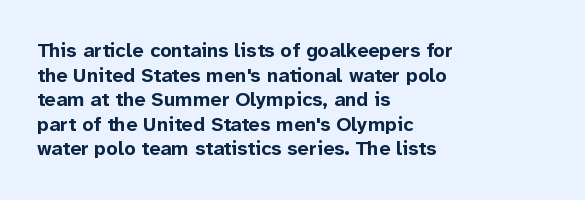
Q: Is the text bold? A: Yes.
Q: Is the text italic (slanted)? A: No, it is upright.
Q: Is the text underlined? A: No.
Q: How is the paragraph aligned? A: Left-aligned.
Q: Is the spacing between letters normal or unusually wide? A: Normal.
